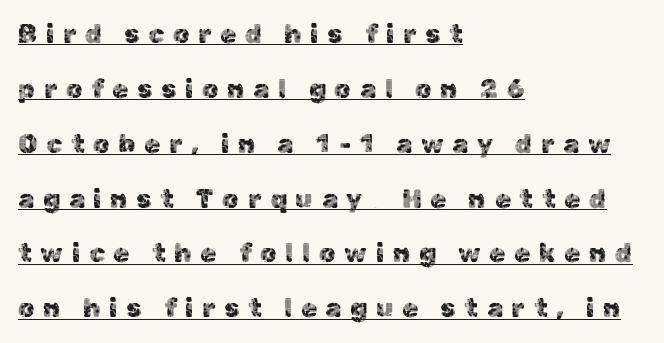
The image shows 26 px text type, upright; set left-aligned, loose line spacing (2.11x), unusually wide letter spacing (+0.33 em), underlined.
